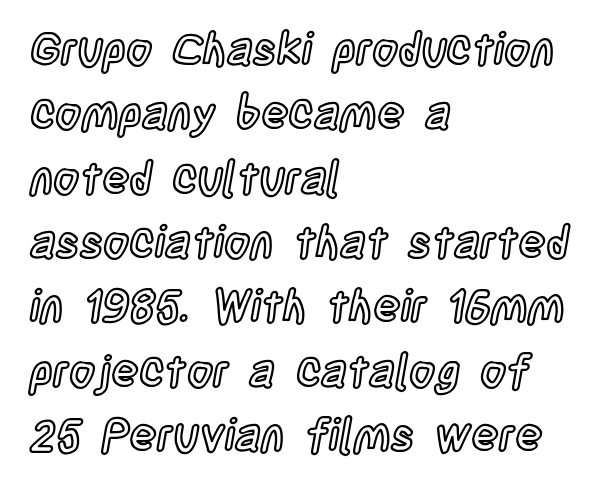
{"width": "condensed", "x_height": "large", "monospaced": "no", "underline": "no", "align": "left", "line_spacing": "normal", "line_spacing_ratio": 1.43, "letter_spacing": "normal", "letter_spacing_em": 0.0, "glyph_px": 45}
